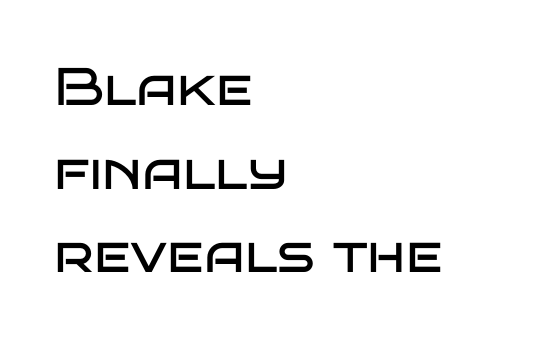
Character widths vary here, with narrow letters taking less room than wide ones. The type family on display is of the sans-serif kind. Line beginnings align vertically; line endings do not. Regarding leading, the lines here are spaced in the standard way.
